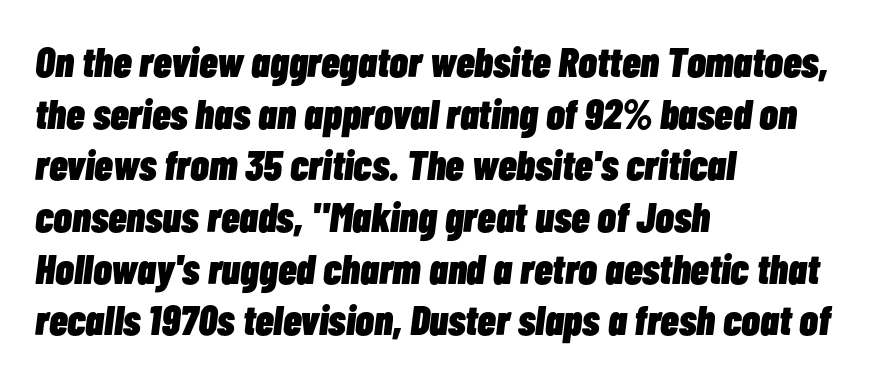
The image shows 42 px heavy, condensed type, italic (leaning right); set left-aligned, line spacing 1.23x, normal letter spacing, not underlined; low stroke contrast and a medium x-height.
